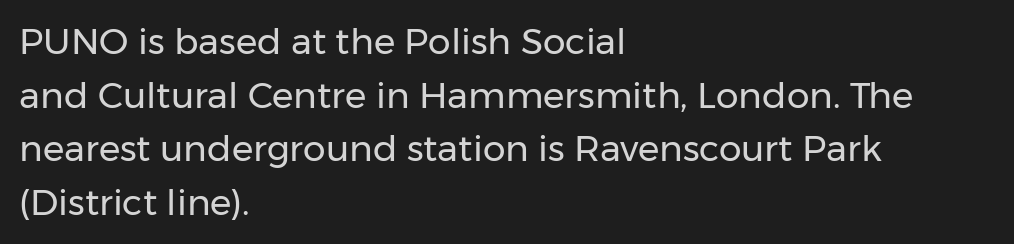
The image shows 36 px regular-weight sans-serif type, upright; set left-aligned, normal line spacing (1.49x), normal letter spacing, not underlined; low stroke contrast and a medium x-height.
